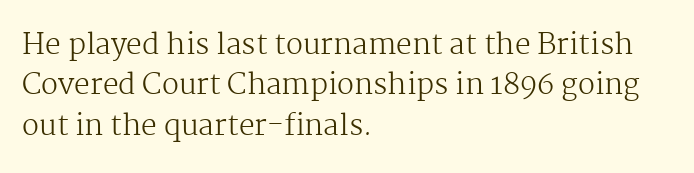
Q: Is the text bold? A: No.
Q: Is the text italic (slanted)? A: No, it is upright.
Q: Is the typeface a serif or a sans-serif typeface? A: Serif.
Q: Is the text underlined? A: No.
Q: How is the paragraph aligned? A: Left-aligned.
Q: Is the spacing between letters normal or unusually wide? A: Normal.
Q: Is the spacing between lines tight, normal or loose? A: Normal.
Q: Width (condensed, normal, or wide)? A: Normal.
Q: Stroke contrast? A: Medium.
Q: x-height? A: Medium.
Q: Monospaced? A: No.
